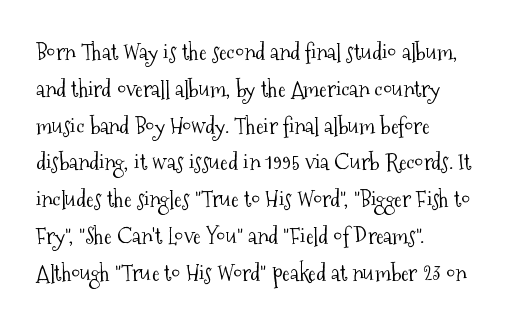
Q: Is the text bold? A: No.
Q: Is the text italic (slanted)? A: No, it is upright.
Q: Is the text underlined? A: No.
Q: How is the paragraph aligned? A: Left-aligned.
Q: Is the spacing between letters normal or unusually wide? A: Normal.
Q: Is the spacing between lines tight, normal or loose? A: Normal.
